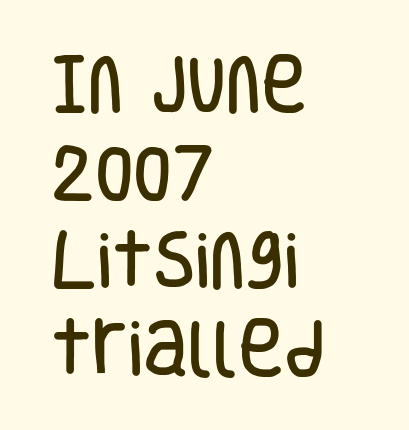
Characters follow at the spacing the type designer built in. Posture: vertical. Rows of type keep a routine distance in the vertical direction. Regarding serifs, this sample does without them.
